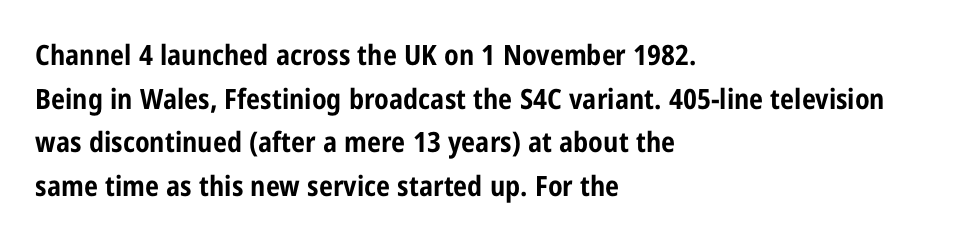
{"serif": "no", "italic": "no", "bold": "yes", "weight": "bold", "width": "condensed", "stroke_contrast": "low", "x_height": "medium", "monospaced": "no", "underline": "no", "align": "left", "line_spacing": "normal", "line_spacing_ratio": 1.56, "letter_spacing": "normal", "letter_spacing_em": 0.0, "glyph_px": 28}
